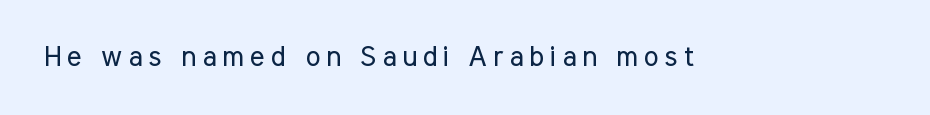
The image shows 28 px regular-weight, condensed sans-serif type, upright; set unusually wide letter spacing (+0.21 em), not underlined; low stroke contrast and a medium x-height.
